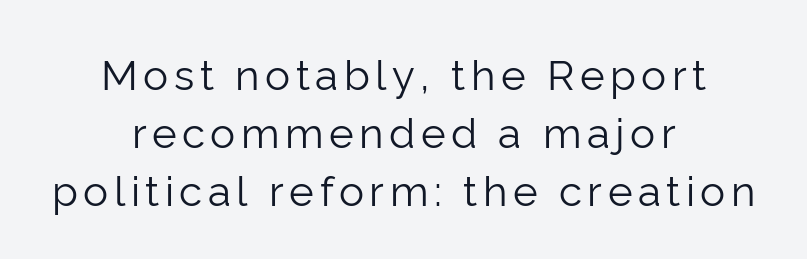
This is roman type, the default non-slanted kind. The lines are quadded center. A typesetter would call this proportional, since set widths differ per character. Caption: face not bold, strokes unweighted. The designer left line spacing at the default. A sans-serif font was chosen for this passage.
